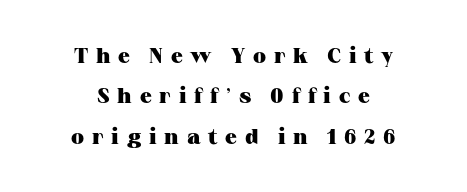
Q: Is the text bold? A: Yes.
Q: Is the text italic (slanted)? A: No, it is upright.
Q: Is the text underlined? A: No.
Q: How is the paragraph aligned? A: Centered.
Q: Is the spacing between letters normal or unusually wide? A: Unusually wide.
Q: Is the spacing between lines tight, normal or loose? A: Loose.
